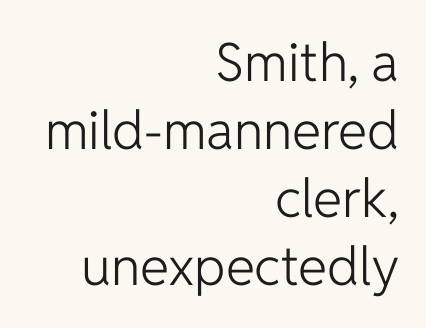
Q: Is the text bold? A: No.
Q: Is the text italic (slanted)? A: No, it is upright.
Q: Is the typeface a serif or a sans-serif typeface? A: Sans-serif.
Q: Is the text underlined? A: No.
Q: How is the paragraph aligned? A: Right-aligned.
Q: Is the spacing between letters normal or unusually wide? A: Normal.
Q: Is the spacing between lines tight, normal or loose? A: Normal.
Q: Width (condensed, normal, or wide)? A: Normal.
Q: Stroke contrast? A: Low.
Q: x-height? A: Medium.
Q: Monospaced? A: No.
